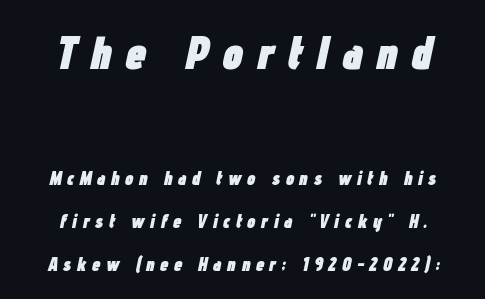
{"italic": "yes", "lean": "right", "slant_degrees": 12, "bold": "yes", "weight": "heavy", "width": "condensed", "stroke_contrast": "low", "x_height": "medium", "monospaced": "no", "underline": "no", "line_spacing": "loose", "line_spacing_ratio": 2.25, "letter_spacing": "wide", "letter_spacing_em": 0.28, "larger_block": "first", "size_ratio": 2.47, "glyph_px": 47}
